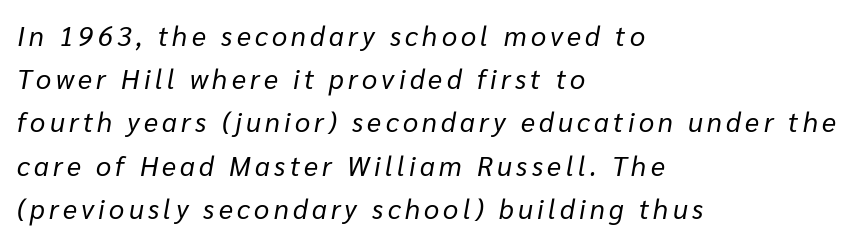
The typography opts for an oblique posture over an upright one. Descenders hang freely into open space. Regular leading. These lines stack with their left ends in a neat column.
